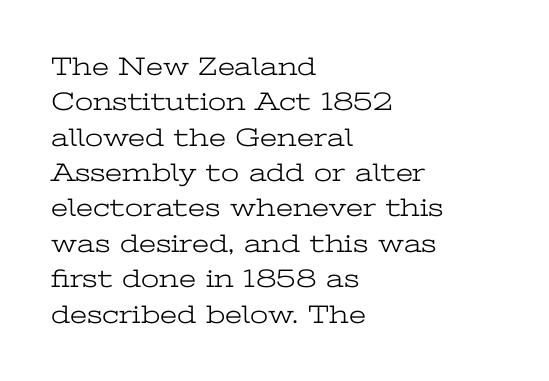
{"italic": "no", "bold": "no", "underline": "no", "align": "left", "line_spacing": "normal", "line_spacing_ratio": 1.36, "letter_spacing": "normal", "letter_spacing_em": 0.0, "glyph_px": 26}
